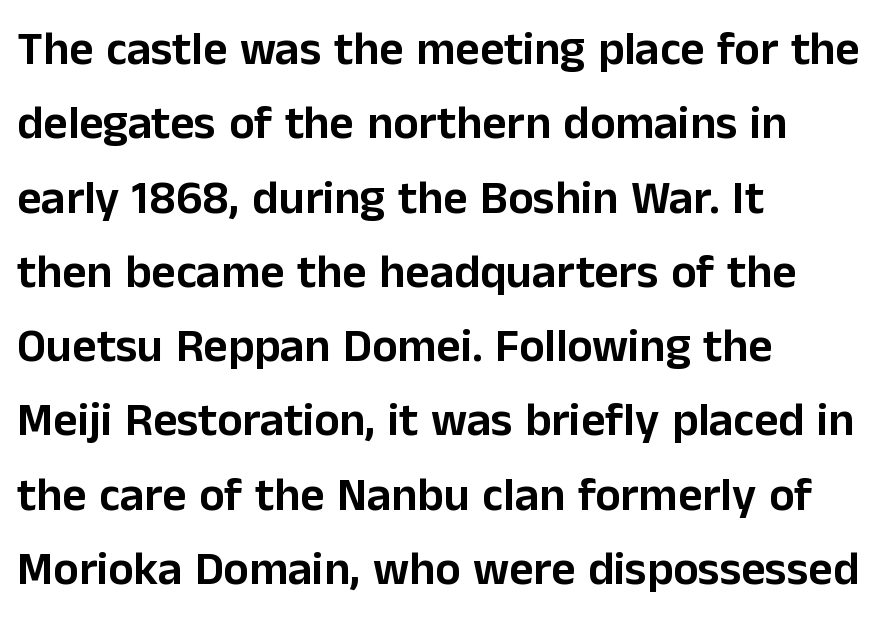
These lines are set flush left with a ragged right edge. This sample has the flowing, uneven cadence of proportional lettering. Each word holds together tightly as a unit, with standard inter-letter gaps. Descender tails drop into unmarked territory.
